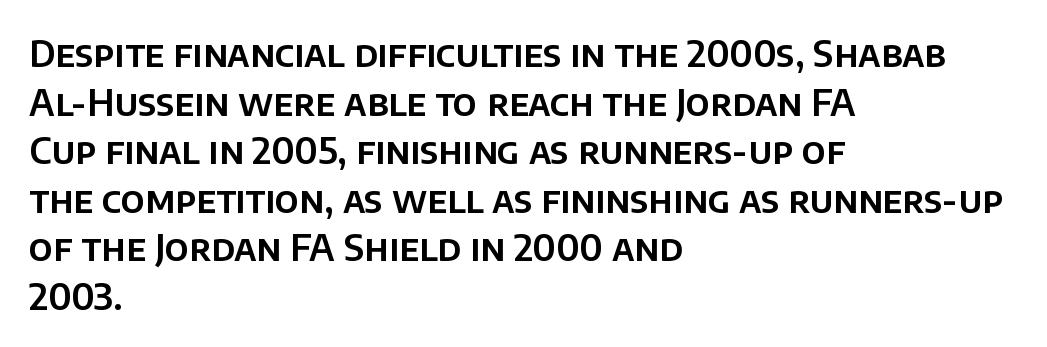
When letters stand straight like this, we call the style roman or upright. If you measured baseline to baseline, you'd find a middling distance. The passage shown is typeset with a sans-serif family. There is no visible air inserted between adjacent glyphs. A classic flush-left, rag-right setting is used for this passage. Glance below the letters and you will spot only blank space.
